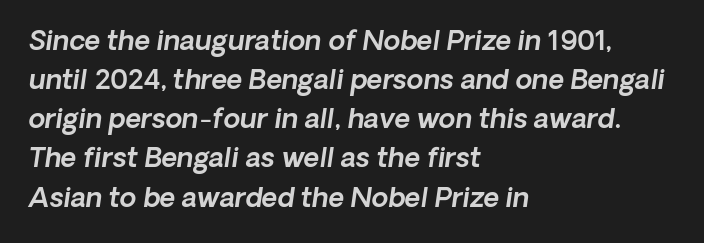
{"italic": "yes", "lean": "right", "slant_degrees": 8, "underline": "no", "align": "left", "line_spacing": "normal", "line_spacing_ratio": 1.45, "letter_spacing": "normal", "letter_spacing_em": 0.0, "glyph_px": 27}
